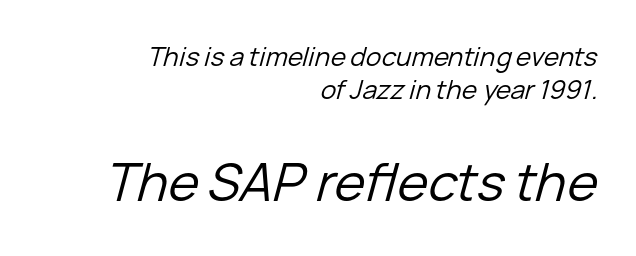
Stem width sits at or under what a default text font uses. Notice how the stems are inclined rather than vertical — that's the hallmark of italics. Proportional: the letters do not fall into vertical columns. Tracking value appears to be zero — textbook default spacing. Evenly set lines give the paragraph a standard silhouette. Teacher's note: observe the even right margin — that is flush-right alignment.
